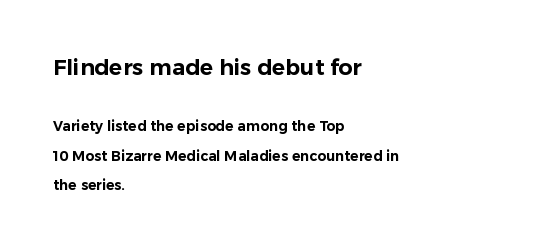
{"italic": "no", "underline": "no", "align": "left", "line_spacing": "loose", "line_spacing_ratio": 2.11, "letter_spacing": "normal", "letter_spacing_em": 0.0, "larger_block": "first", "size_ratio": 1.57, "glyph_px": 22}
